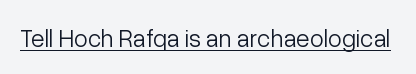
Q: Is the text bold? A: No.
Q: Is the text italic (slanted)? A: No, it is upright.
Q: Is the text underlined? A: Yes.
Q: Is the spacing between letters normal or unusually wide? A: Normal.
